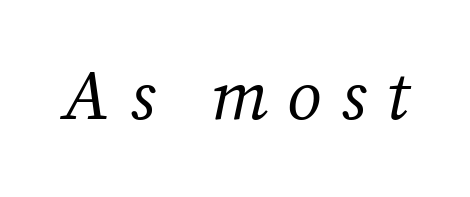
{"serif": "yes", "italic": "yes", "lean": "right", "slant_degrees": 12, "bold": "no", "weight": "regular", "width": "normal", "stroke_contrast": "medium", "x_height": "medium", "monospaced": "no", "underline": "no", "letter_spacing": "wide", "letter_spacing_em": 0.28, "glyph_px": 70}
